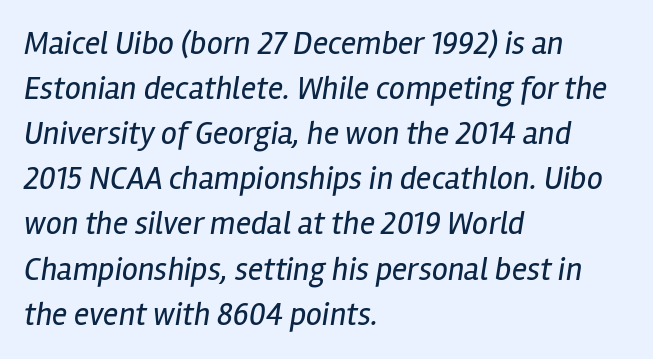
{"italic": "yes", "lean": "right", "slant_degrees": 12, "bold": "no", "weight": "regular", "width": "condensed", "stroke_contrast": "low", "x_height": "medium", "monospaced": "no", "underline": "no", "align": "left", "line_spacing": "normal", "line_spacing_ratio": 1.41, "letter_spacing": "normal", "letter_spacing_em": 0.0, "glyph_px": 32}
